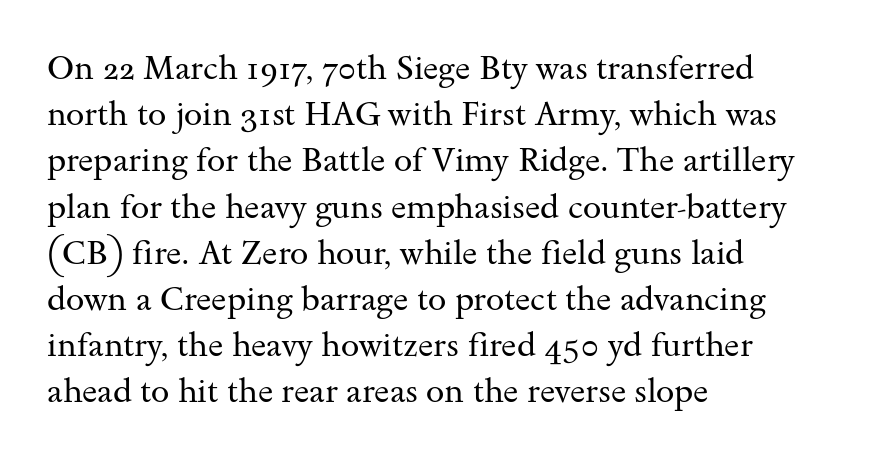
Leftover space on each line is placed entirely after the last word. Proportional: the letters do not fall into vertical columns. Weight: not bold — regular or lighter. Baseline-to-baseline distance is the conventional proportion of letter height. The face used here is rendered with its standard letterfit.
